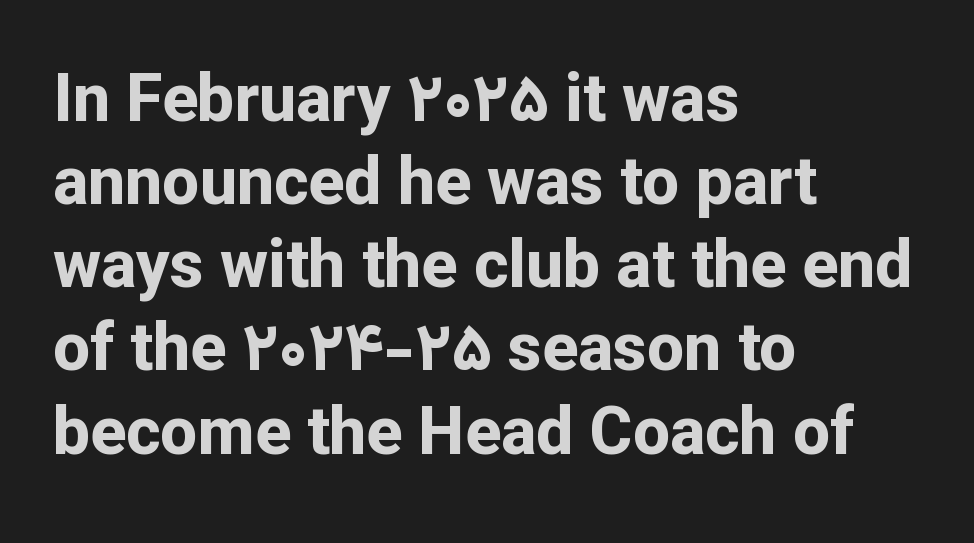
{"serif": "no", "italic": "no", "bold": "yes", "weight": "bold", "width": "normal", "stroke_contrast": "low", "x_height": "medium", "monospaced": "no", "underline": "no", "align": "left", "line_spacing": "normal", "line_spacing_ratio": 1.26, "letter_spacing": "normal", "letter_spacing_em": 0.0, "glyph_px": 66}
